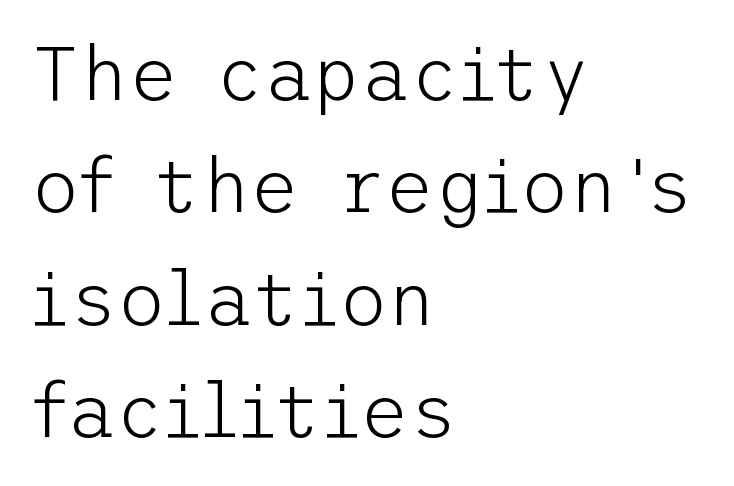
Q: Is the text bold? A: No.
Q: Is the text italic (slanted)? A: No, it is upright.
Q: Is the typeface a serif or a sans-serif typeface? A: Sans-serif.
Q: Is the text underlined? A: No.
Q: How is the paragraph aligned? A: Left-aligned.
Q: Is the spacing between letters normal or unusually wide? A: Normal.
Q: Is the spacing between lines tight, normal or loose? A: Normal.
Q: Width (condensed, normal, or wide)? A: Normal.
Q: Stroke contrast? A: Low.
Q: x-height? A: Medium.
